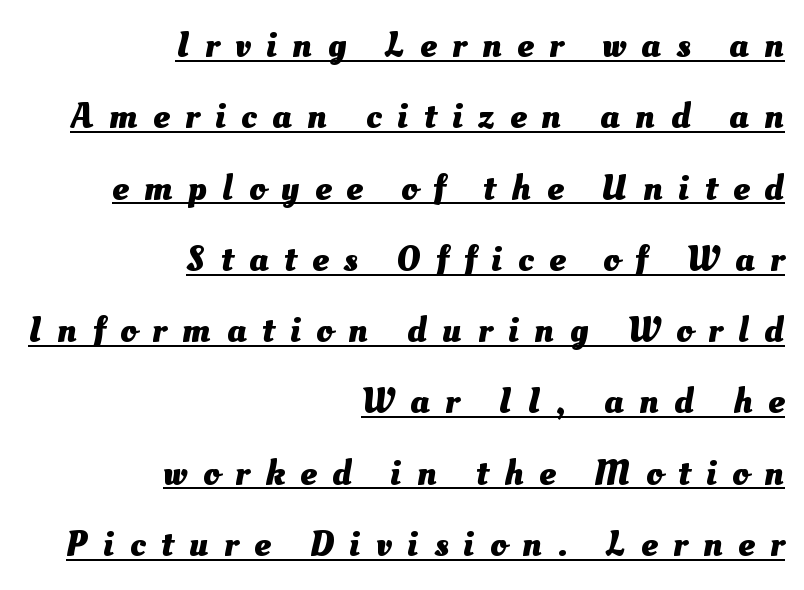
Every row of glyphs terminates at an identical x-position on the right. The passage shown is underscored from start to finish. What weight is shown? A full bold with thick strokes. The face used here is rendered with a markedly widened letterfit.
